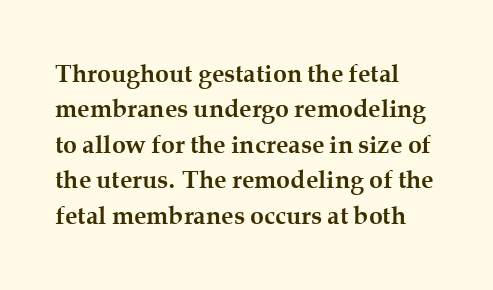
{"italic": "no", "bold": "yes", "underline": "no", "align": "left", "line_spacing": "normal", "line_spacing_ratio": 1.42, "letter_spacing": "normal", "letter_spacing_em": 0.0, "glyph_px": 25}
